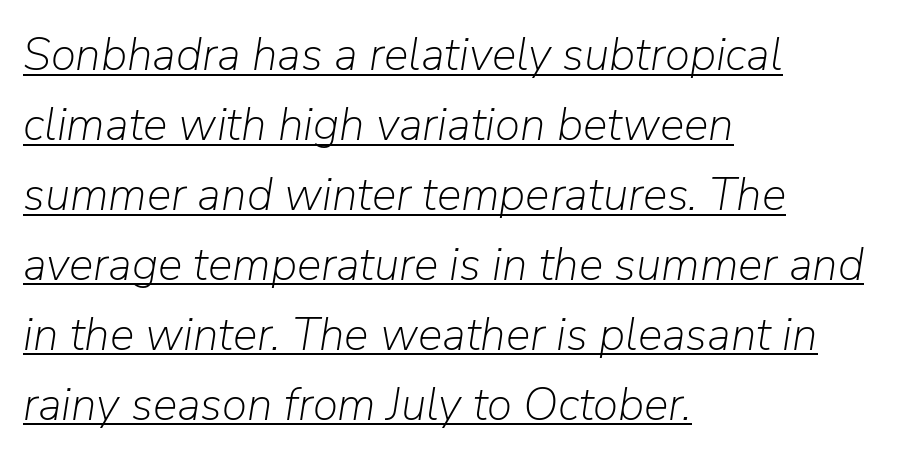
{"italic": "yes", "lean": "right", "slant_degrees": 9, "bold": "no", "weight": "light", "width": "normal", "stroke_contrast": "low", "x_height": "medium", "monospaced": "no", "underline": "yes", "align": "left", "line_spacing": "normal", "line_spacing_ratio": 1.52, "letter_spacing": "normal", "letter_spacing_em": 0.0, "glyph_px": 46}
